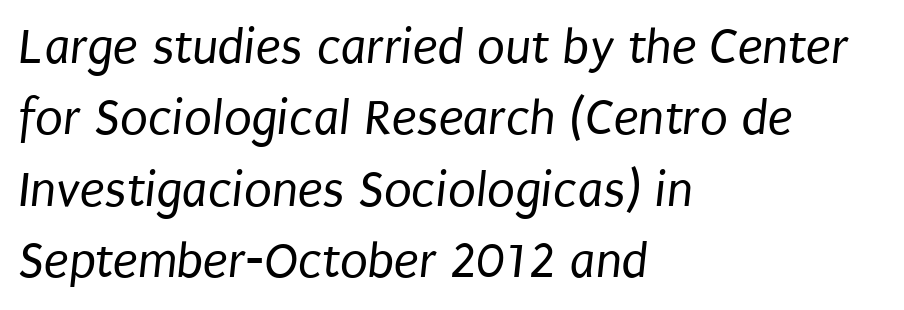
The image shows 51 px regular-weight, condensed sans-serif type; set left-aligned, normal line spacing (1.4x), normal letter spacing, not underlined; low stroke contrast and a large x-height.
